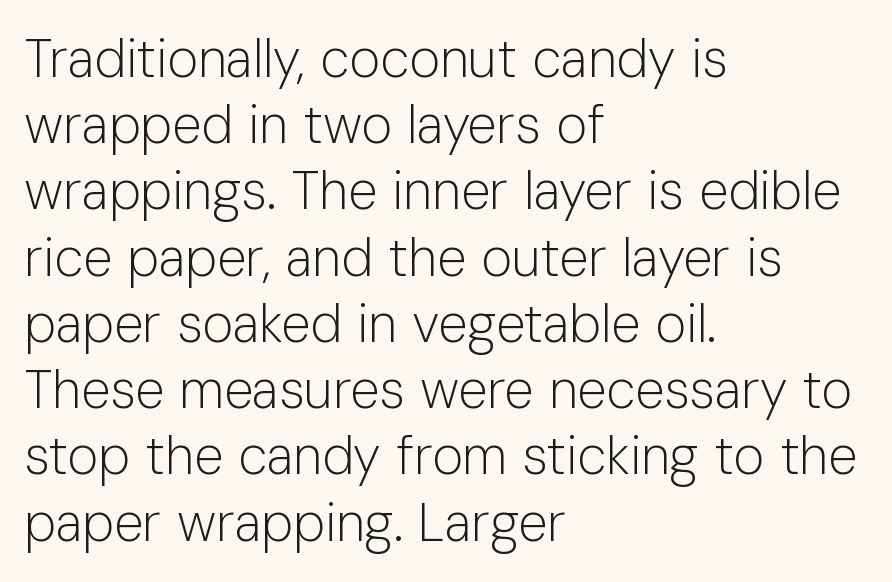
Q: Is the text bold? A: No.
Q: Is the text italic (slanted)? A: No, it is upright.
Q: Is the typeface a serif or a sans-serif typeface? A: Sans-serif.
Q: Is the text underlined? A: No.
Q: How is the paragraph aligned? A: Left-aligned.
Q: Is the spacing between letters normal or unusually wide? A: Normal.
Q: Is the spacing between lines tight, normal or loose? A: Normal.
Q: Width (condensed, normal, or wide)? A: Normal.
Q: Stroke contrast? A: Low.
Q: x-height? A: Medium.
Q: Monospaced? A: No.
